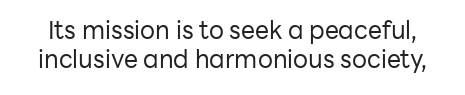
The image shows 25 px text type, upright; set line spacing 1.16x, normal letter spacing, not underlined.
